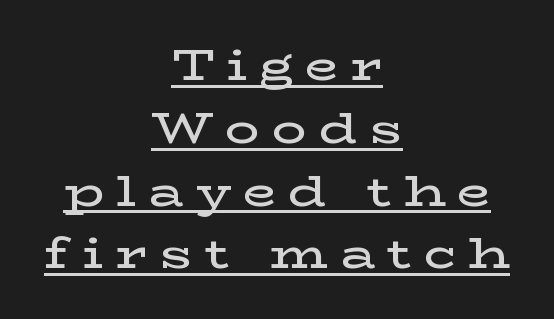
Q: Is the text bold? A: Semi-bold.
Q: Is the text italic (slanted)? A: No, it is upright.
Q: Is the typeface a serif or a sans-serif typeface? A: Serif.
Q: Is the text underlined? A: Yes.
Q: How is the paragraph aligned? A: Centered.
Q: Is the spacing between letters normal or unusually wide? A: Unusually wide.
Q: Is the spacing between lines tight, normal or loose? A: Normal.
Q: Width (condensed, normal, or wide)? A: Wide.
Q: Stroke contrast? A: Low.
Q: x-height? A: Medium.
Q: Monospaced? A: No.
